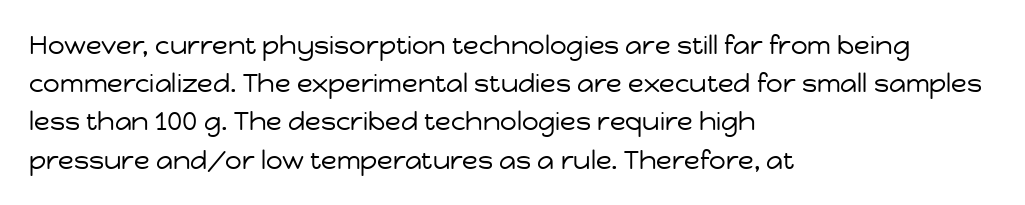
The image shows 26 px text type, upright; set left-aligned, normal line spacing (1.47x), normal letter spacing, not underlined.
